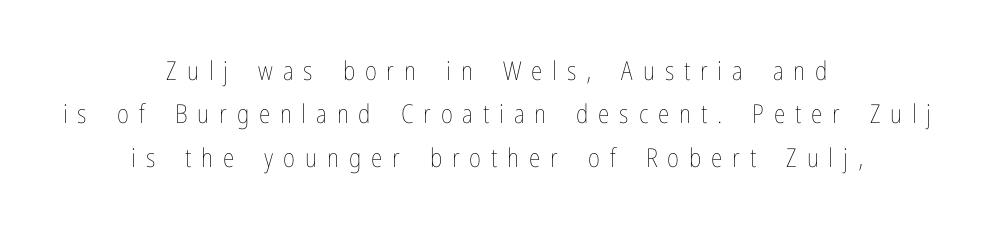
{"italic": "no", "bold": "no", "underline": "no", "align": "center", "line_spacing": "normal", "line_spacing_ratio": 1.67, "letter_spacing": "wide", "letter_spacing_em": 0.38, "glyph_px": 26}
